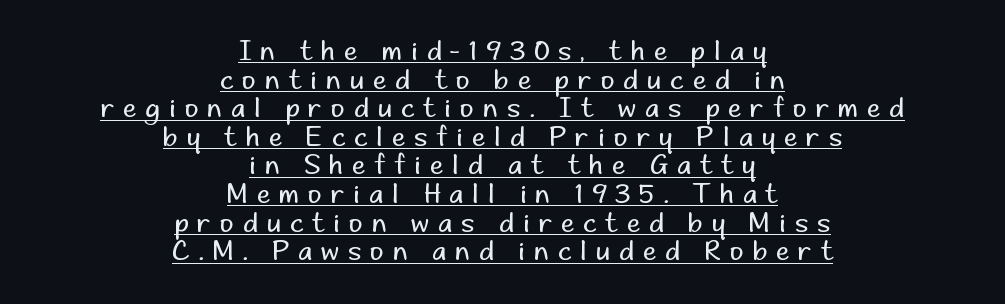
The string is rendered with underlining switched on. Reading down the block, each line starts at a different indent, mirrored at its end. Weight: in the light-to-regular range. Whoever set this chose condensed vertical rhythm over breathing room. The line texture is sparse and dotted thanks to wide tracking.
